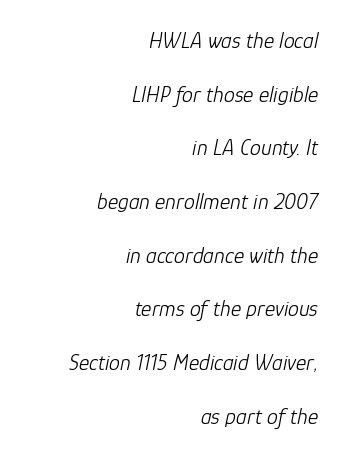
The image shows 22 px text type, italic (leaning right); set right-aligned, loose line spacing (2.44x), normal letter spacing, not underlined.
